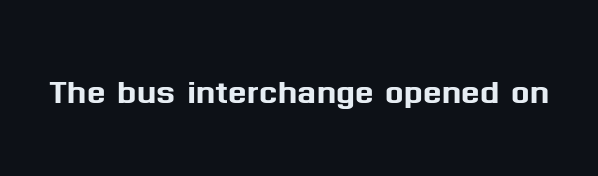
Q: Is the text italic (slanted)? A: No, it is upright.
Q: Is the typeface a serif or a sans-serif typeface? A: Sans-serif.
Q: Is the text underlined? A: No.
Q: Is the spacing between letters normal or unusually wide? A: Normal.
Q: Width (condensed, normal, or wide)? A: Normal.
Q: Stroke contrast? A: Medium.
Q: x-height? A: Medium.
Q: Monospaced? A: No.
